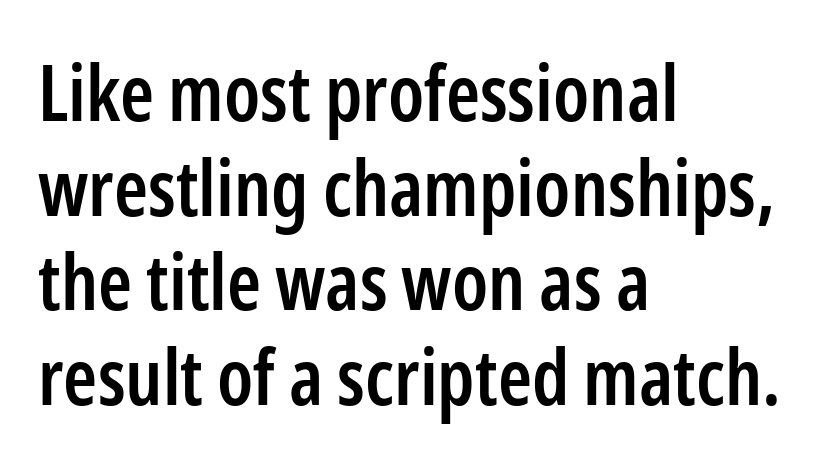
A roman cut, with each character standing at attention. Check the space under the baseline: it is left empty. Nothing unusual about the tracking: characters are spaced as the font intends. Casual observation: everything's shoved over to the left. Moderately thickened strokes mark this as semibold type. Classification — sans serif.
